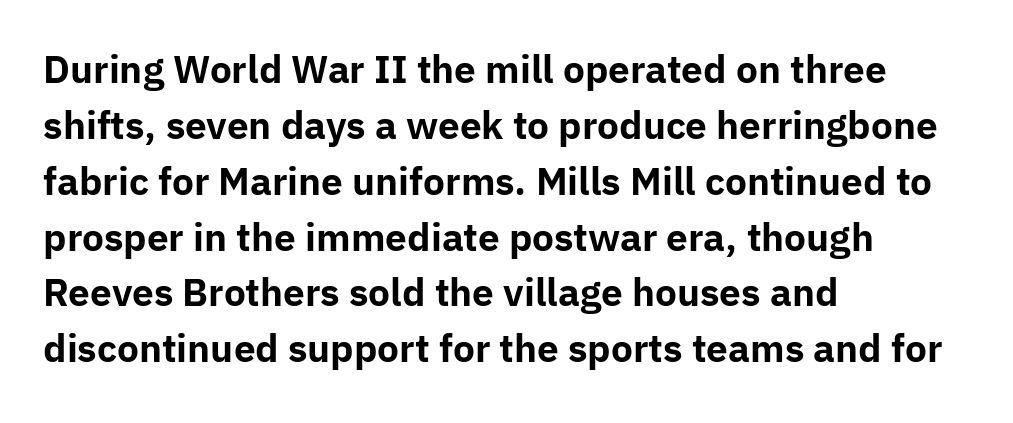
Strong, thick strokes mark this as bold type. Stroke terminals: plain, sans-serif. Posture: vertical. The leading is moderate, giving the passage an even texture. A typesetter would call this proportional, since set widths differ per character. No extra tracking has been applied to these lines.
